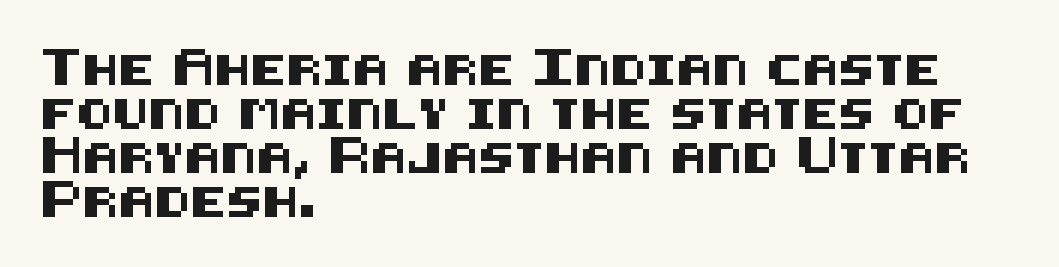
Q: Is the text italic (slanted)? A: No, it is upright.
Q: Is the typeface a serif or a sans-serif typeface? A: Sans-serif.
Q: Is the text underlined? A: No.
Q: How is the paragraph aligned? A: Left-aligned.
Q: Is the spacing between letters normal or unusually wide? A: Normal.
Q: Is the spacing between lines tight, normal or loose? A: Normal.
Q: Width (condensed, normal, or wide)? A: Normal.
Q: Stroke contrast? A: Medium.
Q: x-height? A: Large.
